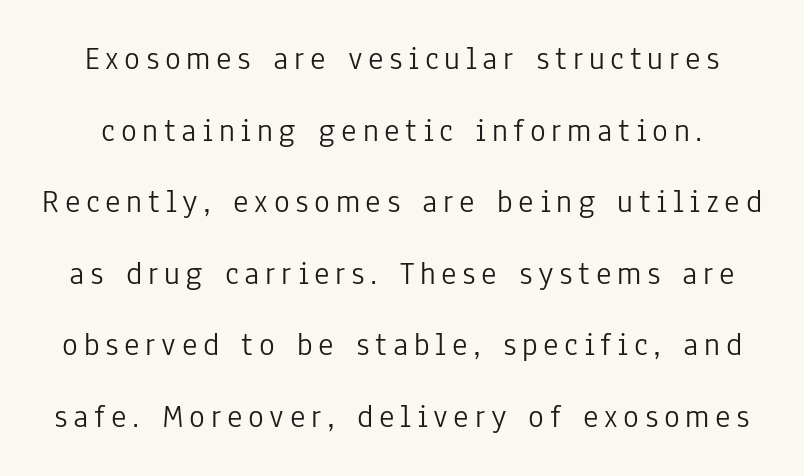
The image shows 33 px light, condensed sans-serif type, upright; set loose line spacing (2.17x), not underlined; low stroke contrast and a medium x-height.
